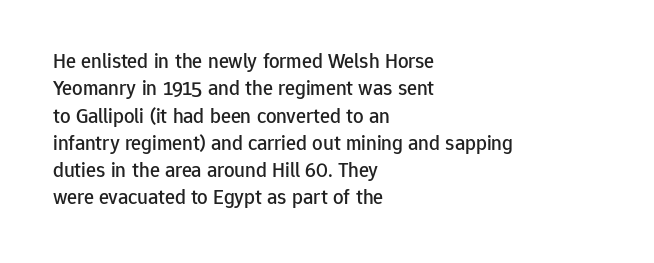
Q: Is the text italic (slanted)? A: No, it is upright.
Q: Is the text underlined? A: No.
Q: How is the paragraph aligned? A: Left-aligned.
Q: Is the spacing between letters normal or unusually wide? A: Normal.
Q: Is the spacing between lines tight, normal or loose? A: Normal.
